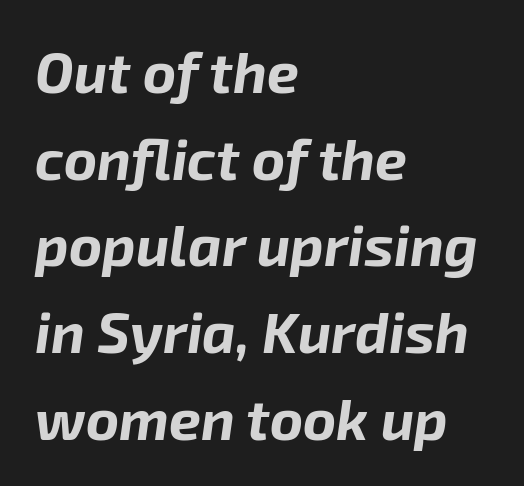
Q: Is the text bold? A: Yes.
Q: Is the text italic (slanted)? A: Yes, it leans right by about 8 degrees.
Q: Is the text underlined? A: No.
Q: How is the paragraph aligned? A: Left-aligned.
Q: Is the spacing between letters normal or unusually wide? A: Normal.
Q: Is the spacing between lines tight, normal or loose? A: Normal.
Q: Width (condensed, normal, or wide)? A: Normal.
Q: Stroke contrast? A: Low.
Q: x-height? A: Medium.
Q: Monospaced? A: No.
